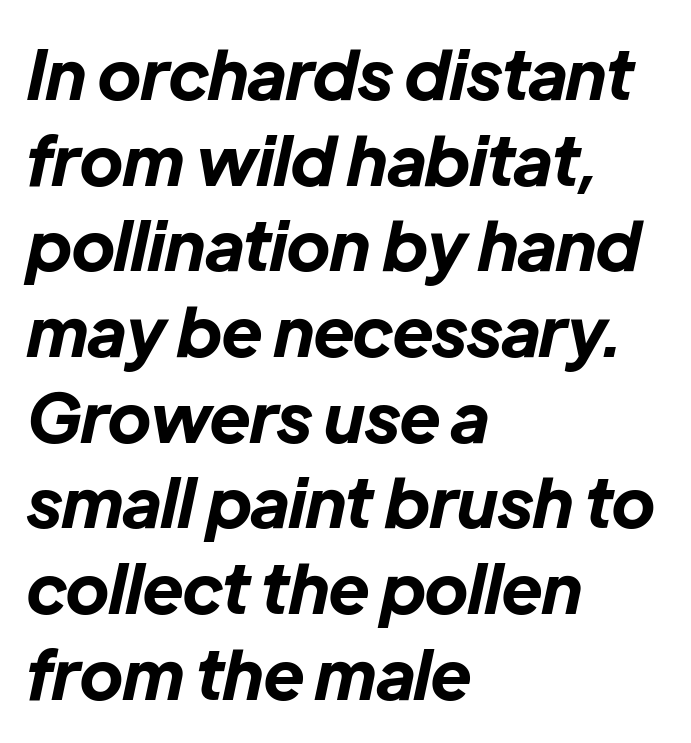
{"italic": "yes", "lean": "right", "slant_degrees": 12, "bold": "yes", "weight": "bold", "width": "normal", "stroke_contrast": "low", "x_height": "medium", "monospaced": "no", "underline": "no", "align": "left", "line_spacing": "normal", "line_spacing_ratio": 1.26, "letter_spacing": "normal", "letter_spacing_em": 0.0, "glyph_px": 68}
